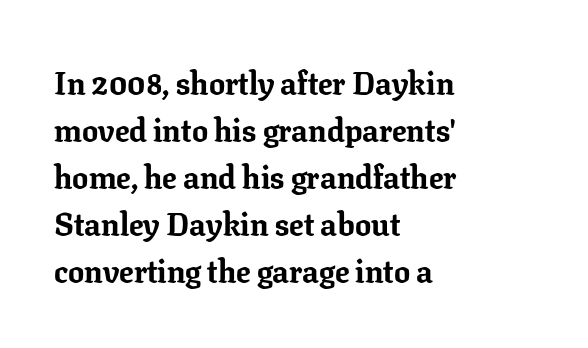
Q: Is the text bold? A: Yes.
Q: Is the text italic (slanted)? A: No, it is upright.
Q: Is the typeface a serif or a sans-serif typeface? A: Serif.
Q: Is the text underlined? A: No.
Q: How is the paragraph aligned? A: Left-aligned.
Q: Is the spacing between letters normal or unusually wide? A: Normal.
Q: Is the spacing between lines tight, normal or loose? A: Normal.
Q: Width (condensed, normal, or wide)? A: Normal.
Q: Stroke contrast? A: Low.
Q: x-height? A: Medium.
Q: Monospaced? A: No.
